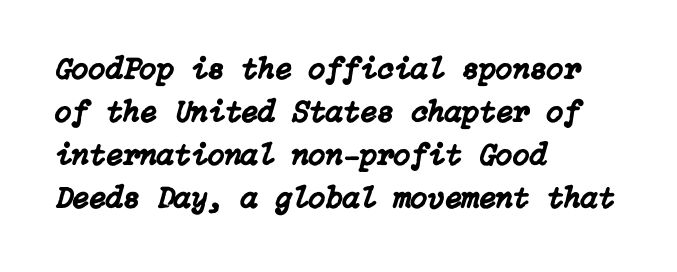
Regular leading. Honestly, the letter spacing is just normal — you wouldn't notice it. Honestly, there is no underline to notice here at all. Characters are canted at an angle relative to the baseline's perpendicular.
